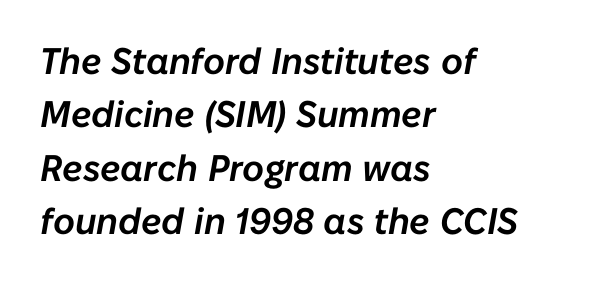
Q: Is the text italic (slanted)? A: Yes, it leans right by about 10 degrees.
Q: Is the text underlined? A: No.
Q: How is the paragraph aligned? A: Left-aligned.
Q: Is the spacing between letters normal or unusually wide? A: Normal.
Q: Is the spacing between lines tight, normal or loose? A: Normal.
Q: Width (condensed, normal, or wide)? A: Normal.
Q: Stroke contrast? A: Low.
Q: x-height? A: Medium.
Q: Monospaced? A: No.
